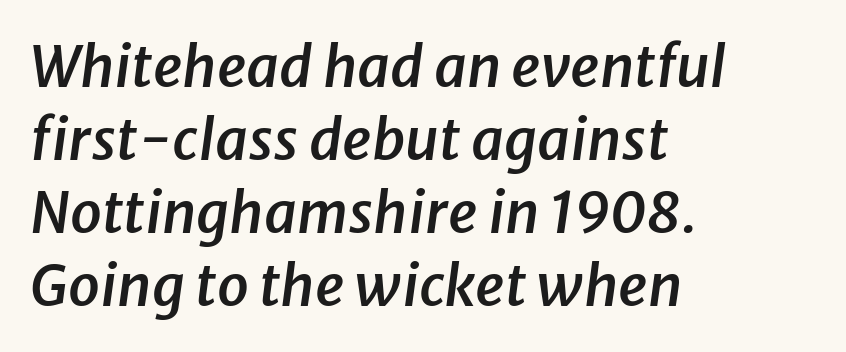
The image shows 57 px semibold type, italic (leaning right); set left-aligned, normal line spacing (1.28x), normal letter spacing, not underlined; low stroke contrast and a medium x-height.
